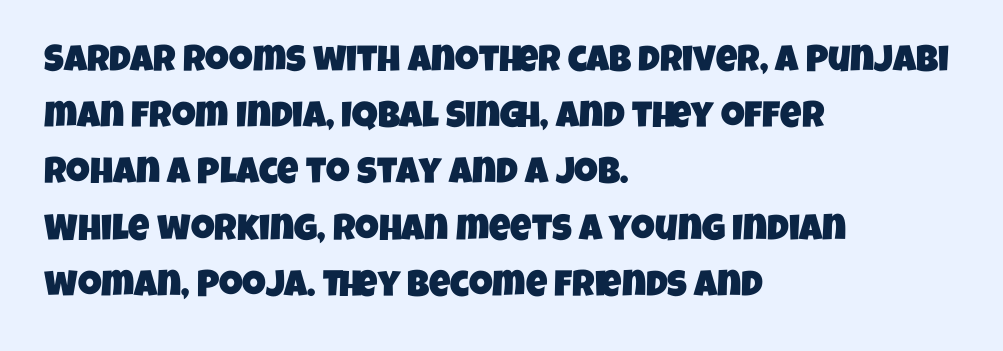
Note the varied advance widths — an 'i' is clearly narrower than an 'm'. The rows are spaced the way most documents space them. How are the letters spaced? Ordinarily, with no added tracking. This rendering features lettering with no underline. No feet cap the strokes, marking this as sans-serif type. The compositor pushed each line to the left boundary.
